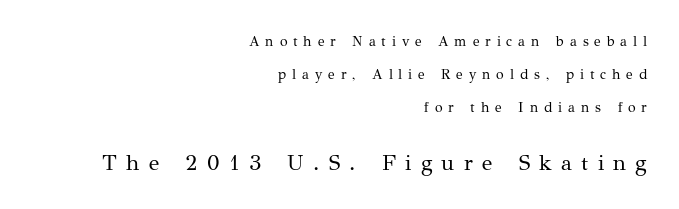
Q: Is the text bold? A: No.
Q: Is the text italic (slanted)? A: No, it is upright.
Q: Is the text underlined? A: No.
Q: How is the paragraph aligned? A: Right-aligned.
Q: Is the spacing between letters normal or unusually wide? A: Unusually wide.
Q: Is the spacing between lines tight, normal or loose? A: Loose.
Q: Which block of text is set in a larger size, the first (top) or the second (bottom)? A: The second (bottom) one.
